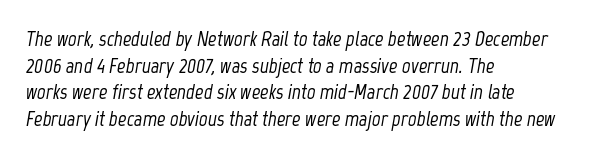
{"italic": "yes", "lean": "right", "slant_degrees": 12, "underline": "no", "align": "left", "line_spacing": "normal", "line_spacing_ratio": 1.27, "letter_spacing": "normal", "letter_spacing_em": 0.0, "glyph_px": 21}
